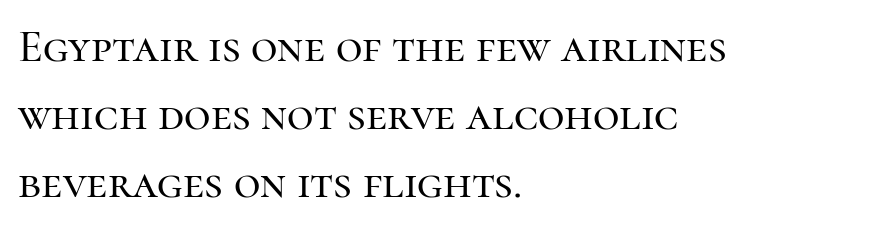
{"serif": "yes", "italic": "no", "width": "normal", "stroke_contrast": "high", "x_height": "medium", "monospaced": "no", "underline": "no", "align": "left", "line_spacing": "normal", "line_spacing_ratio": 1.48, "letter_spacing": "normal", "letter_spacing_em": 0.0, "glyph_px": 46}
